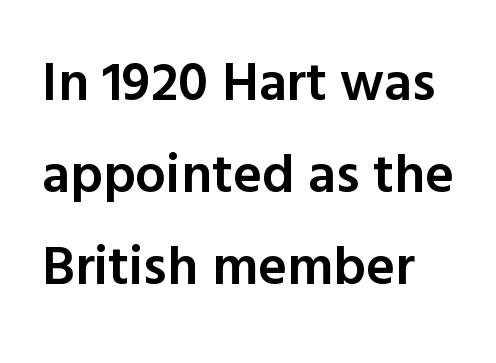
Unlike italic type, these characters show no tilt at all. Honestly, the row spacing looks completely unremarkable. The space directly below the letters is spotless. Serifs: no, the terminals of the letterforms are clean. A bit beefed up — I'd call it semibold rather than bold.
